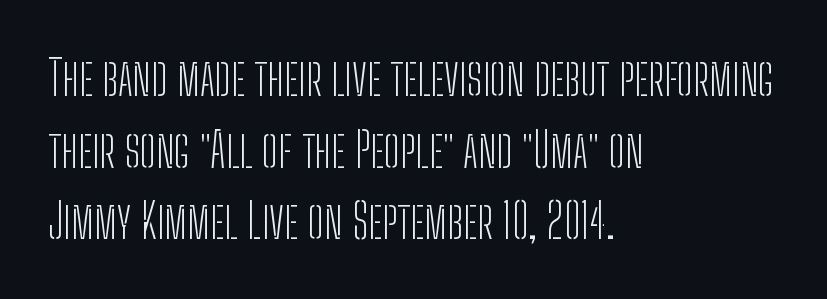
In terms of leading, this rendering sits right in the middle. The space beneath each line is pristine and unruled. The text block is weighted toward the left margin, trailing off unevenly rightward. Nope, not italic — everything's standing straight.
